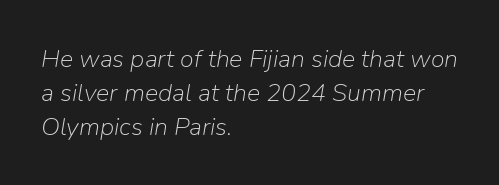
Stem width sits at or under what a default text font uses. Unmarked baselines from the first word to the last. Standard letterfit; no display-style spreading of the glyphs. A normal amount of white space separates one row of letters from the next.
